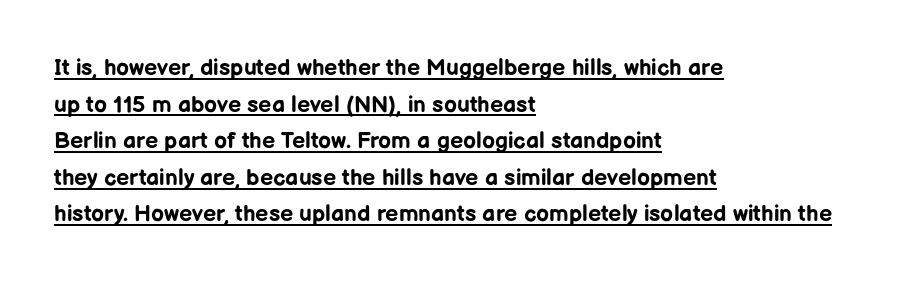
{"italic": "no", "bold": "yes", "underline": "yes", "align": "left", "line_spacing": "normal", "line_spacing_ratio": 1.59, "letter_spacing": "normal", "letter_spacing_em": 0.0, "glyph_px": 23}
